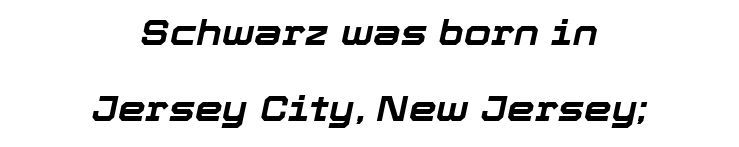
The image shows 35 px bold type, italic (leaning right); set centered, loose line spacing (2.18x), normal letter spacing, not underlined; low stroke contrast and a medium x-height.
